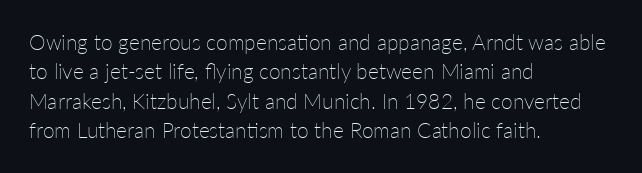
{"italic": "no", "bold": "no", "underline": "no", "align": "left", "line_spacing": "normal", "line_spacing_ratio": 1.4, "letter_spacing": "normal", "letter_spacing_em": 0.0, "glyph_px": 21}
